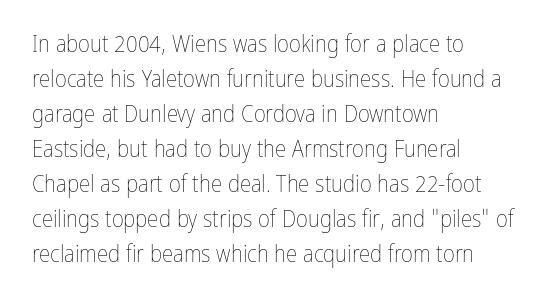
Q: Is the text bold? A: No.
Q: Is the text italic (slanted)? A: No, it is upright.
Q: Is the text underlined? A: No.
Q: How is the paragraph aligned? A: Left-aligned.
Q: Is the spacing between letters normal or unusually wide? A: Normal.
Q: Is the spacing between lines tight, normal or loose? A: Normal.
